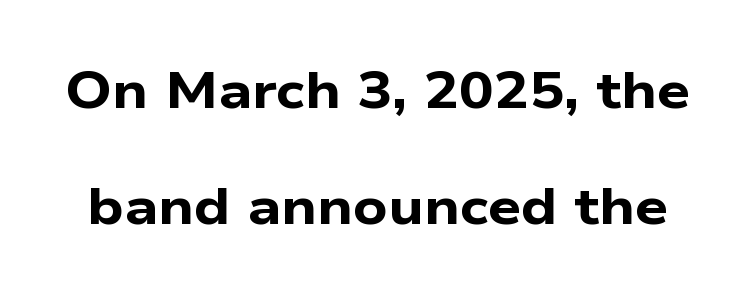
Descenders hang freely into open space. In terms of letterspacing, this is plain default setting. Strong, thick strokes mark this as bold type. Loosely led — the rows are spread out. Does the type have serifs? No, each stem ends abruptly.
